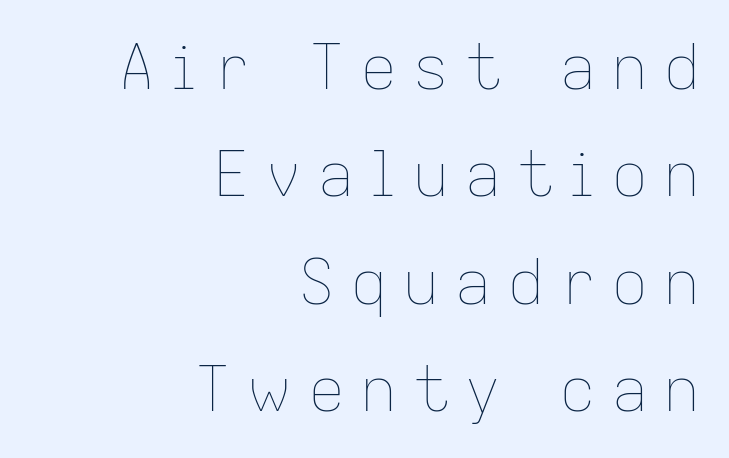
Loose tracking; the words dissolve into strings of separated letters. Do the letters lean? They stand straight. Counters stay open thanks to moderate or lighter strokes. Notice how the passage keeps a crisp vertical edge on the right only. Unmarked baselines from the first word to the last.
